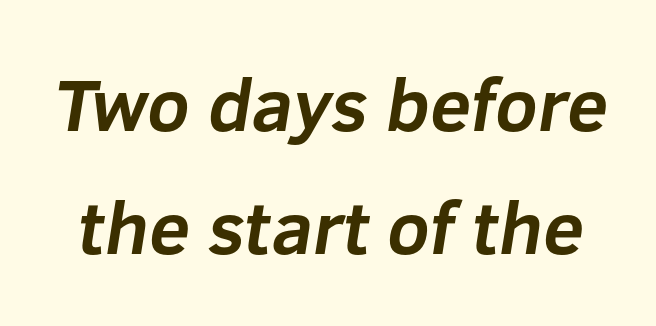
Is there much room between lines? A standard amount, neither cramped nor airy. Typographically, this falls in the sans-serif category. Compared with an ordinary text face, these strokes are far heavier — a full bold. Standard letterfit; no display-style spreading of the glyphs. Varying glyph widths throughout — classic text-font behaviour.
